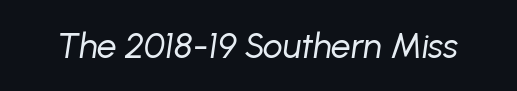
The image shows 35 px regular-weight type, italic (leaning right); set normal letter spacing, not underlined; low stroke contrast and a medium x-height.
